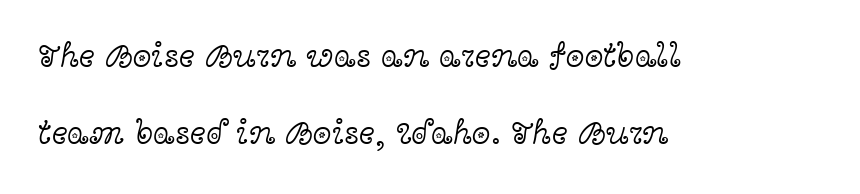
Q: Is the text bold? A: No.
Q: Is the text italic (slanted)? A: No, it is upright.
Q: Is the typeface a serif or a sans-serif typeface? A: Serif.
Q: Is the text underlined? A: No.
Q: How is the paragraph aligned? A: Left-aligned.
Q: Is the spacing between letters normal or unusually wide? A: Normal.
Q: Is the spacing between lines tight, normal or loose? A: Loose.
Q: Width (condensed, normal, or wide)? A: Wide.
Q: x-height? A: Medium.
Q: Monospaced? A: No.
